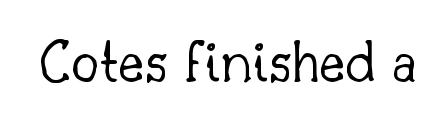
{"italic": "no", "bold": "no", "weight": "light", "width": "normal", "stroke_contrast": "low", "x_height": "small", "monospaced": "no", "underline": "no", "letter_spacing": "normal", "letter_spacing_em": 0.0, "glyph_px": 63}
